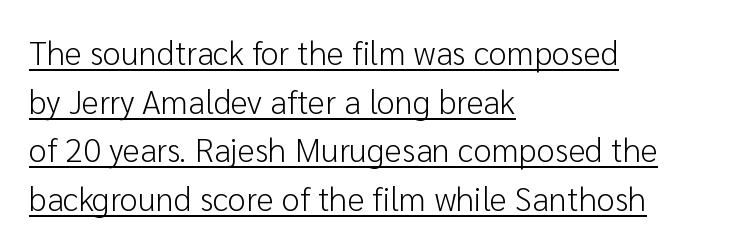
{"serif": "no", "italic": "no", "bold": "no", "weight": "light", "width": "normal", "stroke_contrast": "low", "x_height": "medium", "monospaced": "no", "underline": "yes", "align": "left", "line_spacing": "normal", "line_spacing_ratio": 1.47, "letter_spacing": "normal", "letter_spacing_em": 0.0, "glyph_px": 33}
